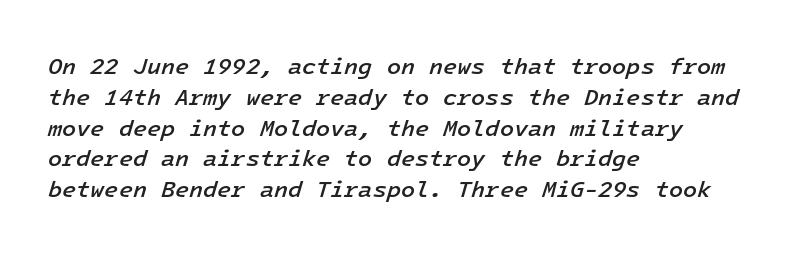
The image shows 23 px text type, italic (leaning right); set left-aligned, normal line spacing (1.34x), normal letter spacing, not underlined.
